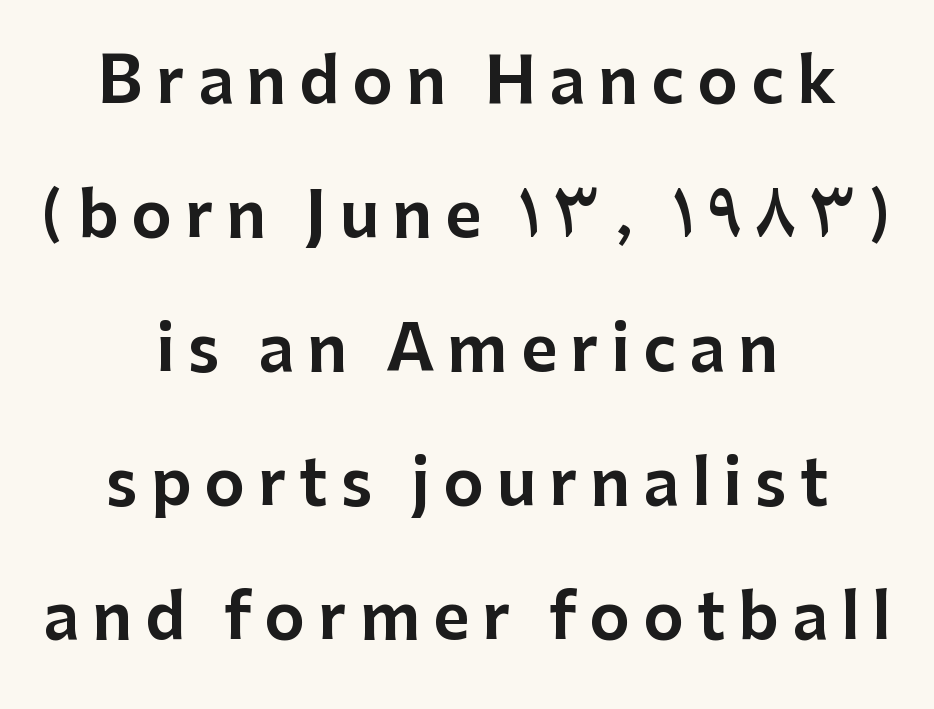
{"serif": "no", "italic": "no", "width": "normal", "stroke_contrast": "low", "x_height": "medium", "monospaced": "no", "underline": "no", "align": "center", "line_spacing": "loose", "line_spacing_ratio": 2.16, "letter_spacing": "wide", "letter_spacing_em": 0.21, "glyph_px": 62}
